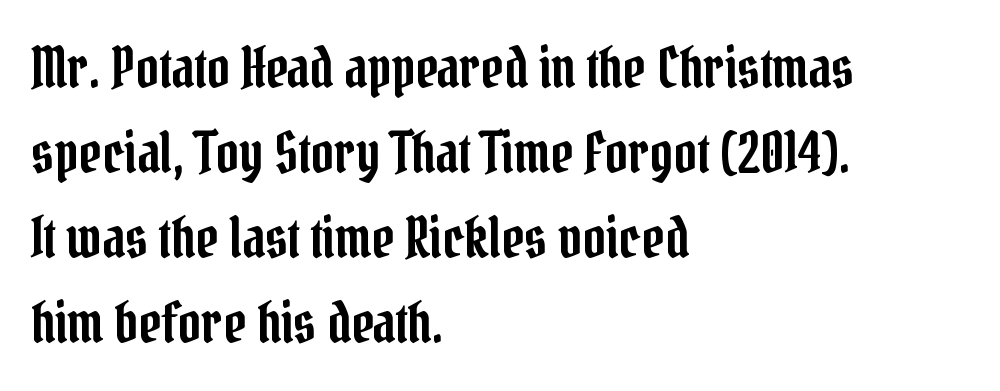
Do the characters align in a grid? No, the font is proportional. Compared with typical body copy, the letter spacing here is the same. Teacher's note: observe the even left margin — that is flush-left alignment. The characters display serif detailing at their extremities.
